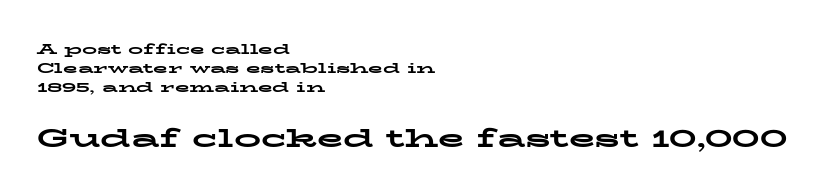
{"italic": "no", "bold": "yes", "underline": "no", "align": "left", "line_spacing": "normal", "line_spacing_ratio": 1.27, "letter_spacing": "normal", "letter_spacing_em": 0.0, "larger_block": "second", "size_ratio": 1.8, "glyph_px": 27}
